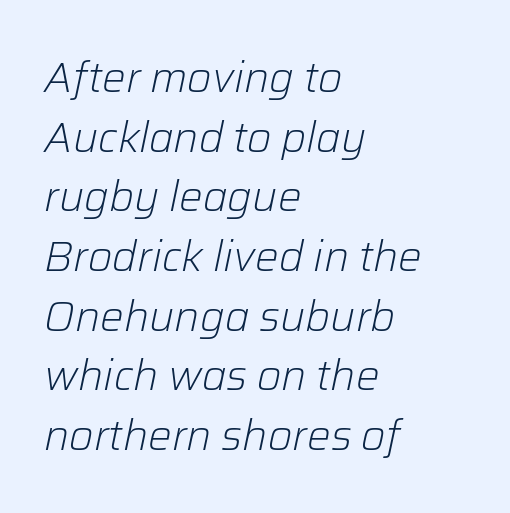
Is the stroke heavy? The answer is a plain regular-or-lighter. Slanted lettering throughout. The rendering anchors every line to the left-hand side. Nothing unusual about the tracking: characters are spaced as the font intends. The zone under the glyphs is completely vacant.
